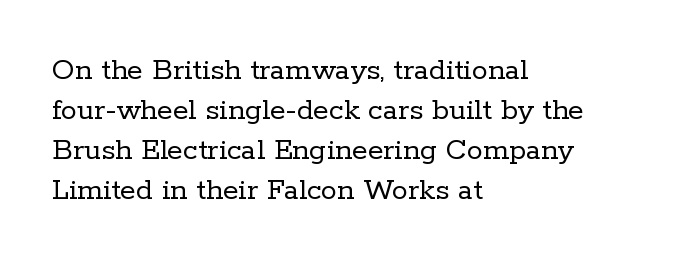
Q: Is the text bold? A: No.
Q: Is the text italic (slanted)? A: No, it is upright.
Q: Is the typeface a serif or a sans-serif typeface? A: Serif.
Q: Is the text underlined? A: No.
Q: How is the paragraph aligned? A: Left-aligned.
Q: Is the spacing between letters normal or unusually wide? A: Normal.
Q: Is the spacing between lines tight, normal or loose? A: Normal.
Q: Width (condensed, normal, or wide)? A: Normal.
Q: Stroke contrast? A: Low.
Q: x-height? A: Medium.
Q: Monospaced? A: No.
